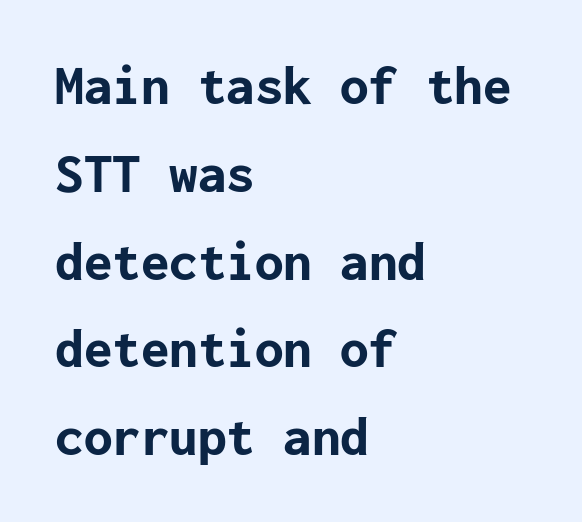
Q: Is the text bold? A: Yes.
Q: Is the text italic (slanted)? A: No, it is upright.
Q: Is the typeface a serif or a sans-serif typeface? A: Sans-serif.
Q: Is the text underlined? A: No.
Q: How is the paragraph aligned? A: Left-aligned.
Q: Is the spacing between letters normal or unusually wide? A: Normal.
Q: Is the spacing between lines tight, normal or loose? A: Normal.
Q: Width (condensed, normal, or wide)? A: Normal.
Q: Stroke contrast? A: Low.
Q: x-height? A: Medium.
